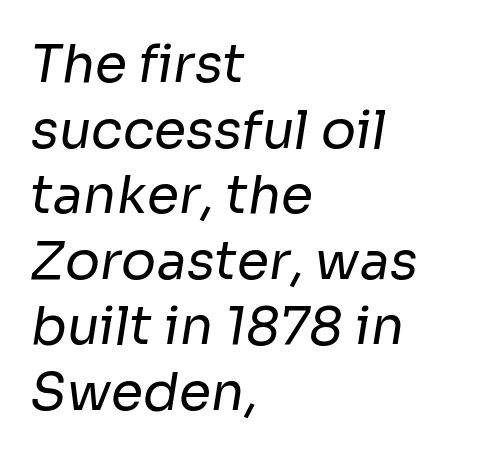
{"serif": "no", "bold": "no", "weight": "regular", "width": "normal", "stroke_contrast": "low", "x_height": "medium", "monospaced": "no", "underline": "no", "align": "left", "line_spacing": "normal", "line_spacing_ratio": 1.26, "letter_spacing": "normal", "letter_spacing_em": 0.0, "glyph_px": 52}
